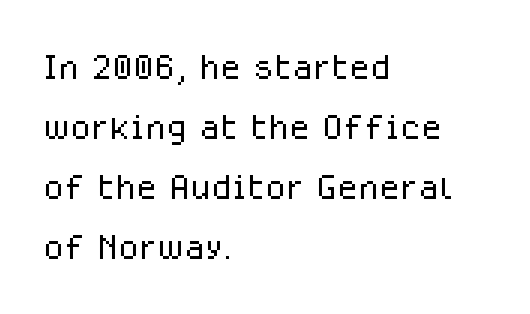
{"serif": "no", "italic": "no", "bold": "no", "weight": "light", "width": "normal", "stroke_contrast": "low", "x_height": "medium", "monospaced": "no", "underline": "no", "align": "left", "line_spacing": "normal", "line_spacing_ratio": 1.25, "letter_spacing": "normal", "letter_spacing_em": 0.0, "glyph_px": 48}
